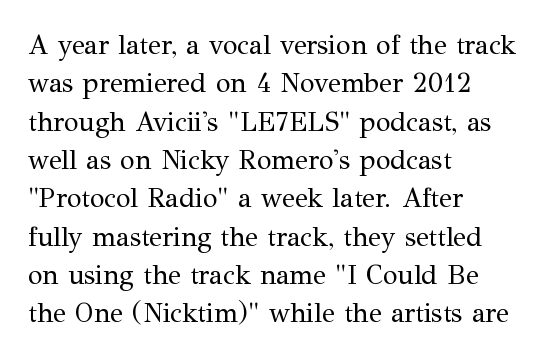
Every row of glyphs begins at an identical x-position on the left. A roman cut, with each character standing at attention. Does the leading feel generous? No, just average. The tracking reads as untouched default to a designer's eye.
